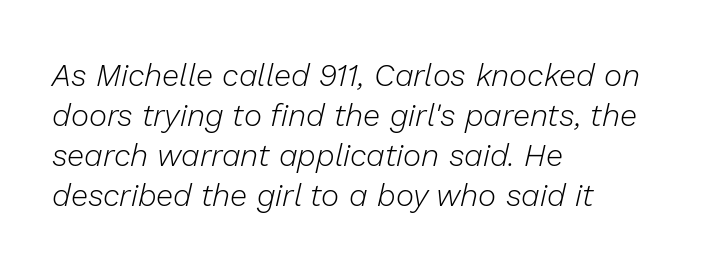
The image shows 31 px light type, italic (leaning right); set left-aligned, normal line spacing (1.29x), normal letter spacing, not underlined; low stroke contrast and a medium x-height.
